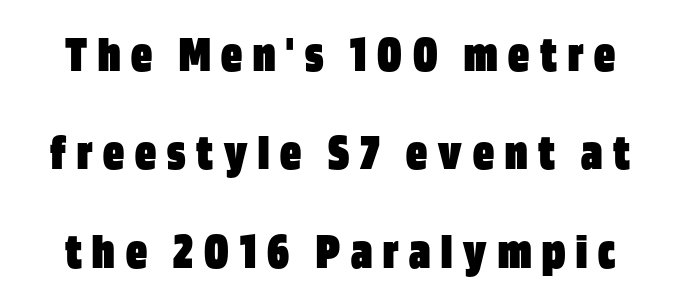
Q: Is the text bold? A: Yes.
Q: Is the text italic (slanted)? A: No, it is upright.
Q: Is the typeface a serif or a sans-serif typeface? A: Sans-serif.
Q: Is the text underlined? A: No.
Q: Is the spacing between letters normal or unusually wide? A: Unusually wide.
Q: Width (condensed, normal, or wide)? A: Condensed.
Q: Stroke contrast? A: Low.
Q: x-height? A: Large.
Q: Monospaced? A: No.
